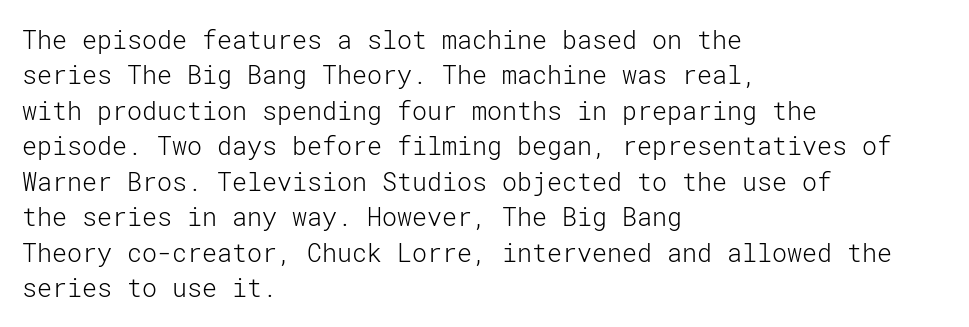
The image shows 25 px text type, upright; set left-aligned, normal line spacing (1.42x), normal letter spacing, not underlined.
